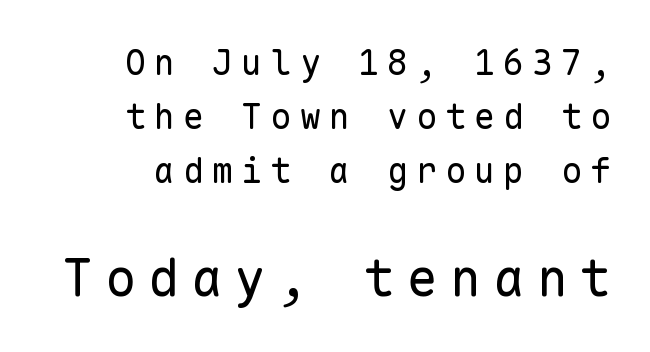
The later block is typeset at a bigger size than the earlier block. A typesetter would call this heavily tracked-out type. A bare baseline throughout the passage. The lines sit at an ordinary, default distance from one another. Note the uniform advance width — an 'i' takes as much space as an 'm'. These lines are set flush right with a ragged left edge.
